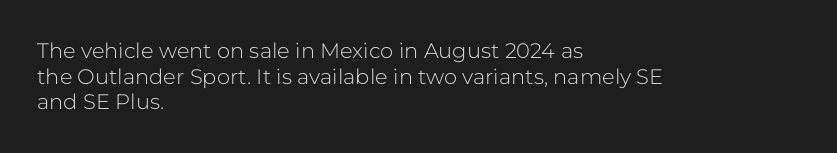
Q: Is the text bold? A: No.
Q: Is the text italic (slanted)? A: No, it is upright.
Q: Is the text underlined? A: No.
Q: How is the paragraph aligned? A: Left-aligned.
Q: Is the spacing between letters normal or unusually wide? A: Normal.
